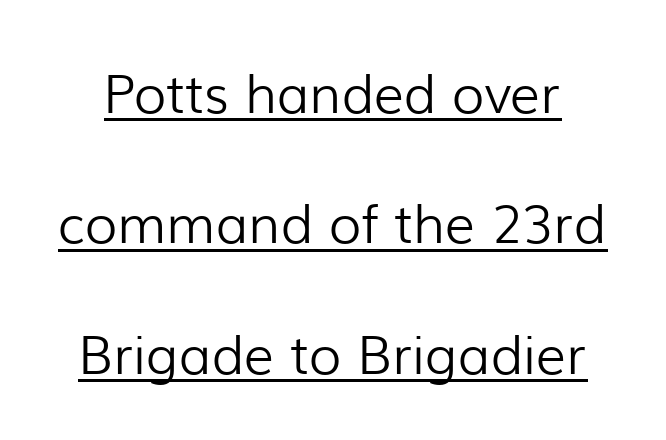
The image shows 53 px light sans-serif type, upright; set loose line spacing (2.46x), normal letter spacing, underlined; low stroke contrast and a medium x-height.
